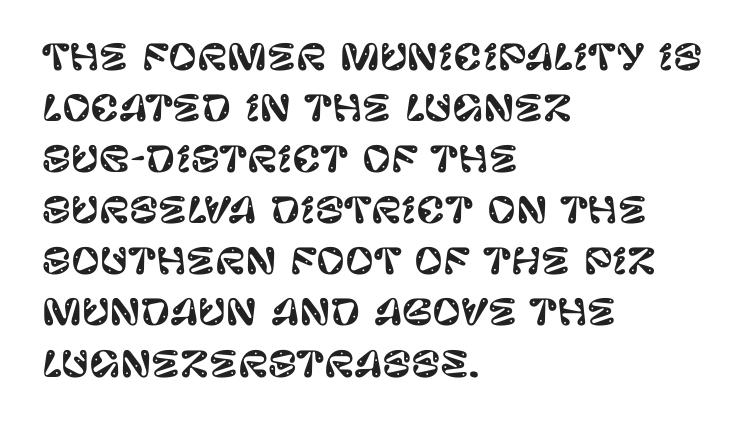
A typesetter would label this face a sans. Is the block centered? No — it sits flush against the left margin. The specimen omits any rule beneath the text block's lines. Does the leading feel generous? No, just average.
